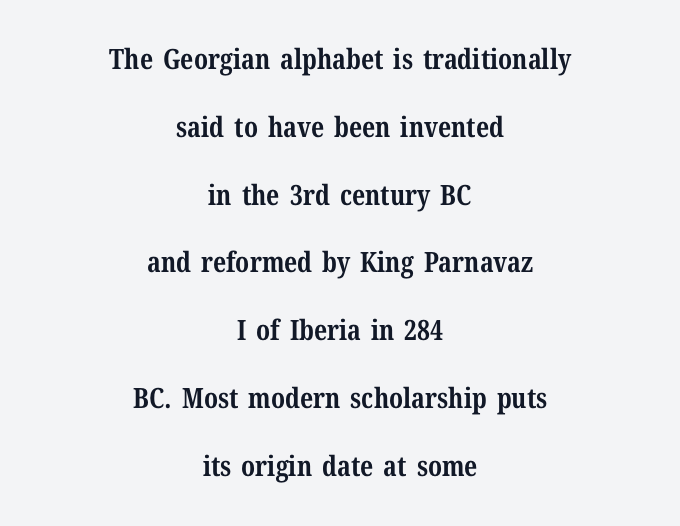
The image shows 28 px bold serif type, upright; set centered, loose line spacing (2.42x), normal letter spacing, not underlined; medium stroke contrast and a medium x-height.
